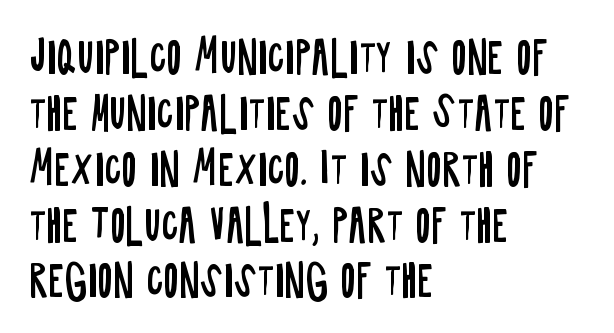
Quick note: interline space is typical. Honestly, the letter spacing is just normal — you wouldn't notice it. The lettering holds an erect, upright posture throughout. Notice how the passage keeps a crisp vertical edge on the left only.
